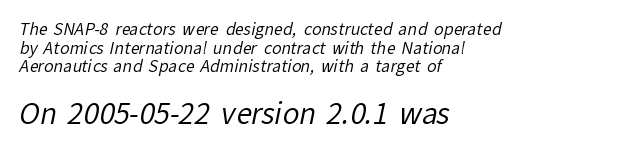
Glyph-to-glyph distance matches everyday printed text. The strip under each line holds only bare page. Character widths vary here, with narrow letters taking less room than wide ones. If you drew a ruler down the left edge, every line would touch it.
